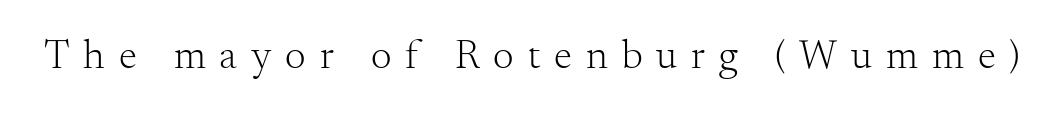
Q: Is the text bold? A: No.
Q: Is the text italic (slanted)? A: No, it is upright.
Q: Is the typeface a serif or a sans-serif typeface? A: Serif.
Q: Is the text underlined? A: No.
Q: Is the spacing between letters normal or unusually wide? A: Unusually wide.
Q: Width (condensed, normal, or wide)? A: Normal.
Q: Stroke contrast? A: Medium.
Q: x-height? A: Small.
Q: Monospaced? A: No.
